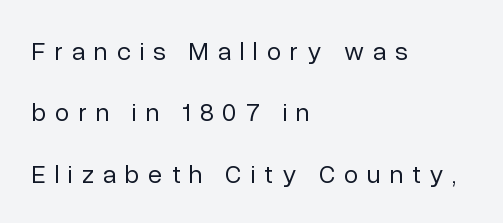
{"italic": "no", "bold": "no", "underline": "no", "align": "left", "line_spacing": "loose", "line_spacing_ratio": 2.36, "letter_spacing": "wide", "letter_spacing_em": 0.34, "glyph_px": 26}
